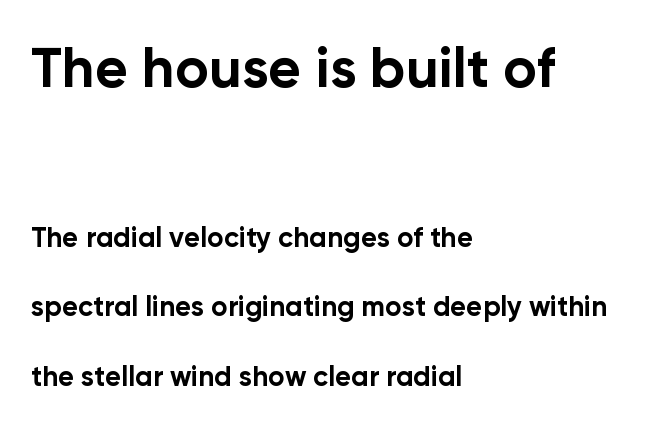
{"serif": "no", "italic": "no", "bold": "yes", "weight": "bold", "width": "normal", "stroke_contrast": "low", "x_height": "medium", "monospaced": "no", "underline": "no", "align": "left", "line_spacing": "loose", "line_spacing_ratio": 2.49, "letter_spacing": "normal", "letter_spacing_em": 0.0, "larger_block": "first", "size_ratio": 2.04, "glyph_px": 57}
